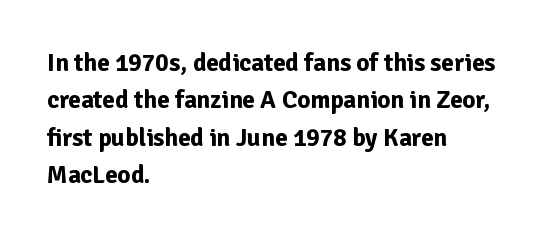
The image shows 25 px bold type, upright; set left-aligned, normal line spacing (1.5x), normal letter spacing, not underlined.
